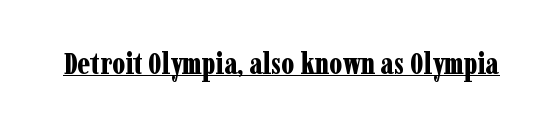
Characters follow at the spacing the type designer built in. Looks like regular typesetting: each glyph gets only the width it needs. The lettering holds an erect, upright posture throughout. Look at the bottom of the vertical strokes: they flare into serifs here. Students, observe the line beneath the letters — that is underlining. Stroke thickness is high; the sample reads as a true bold.
